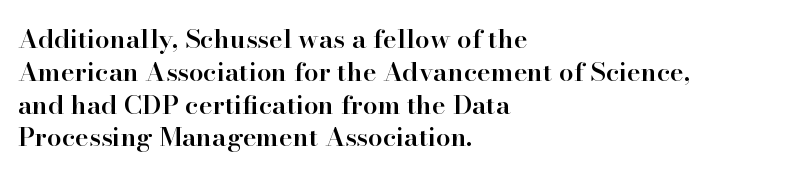
{"italic": "no", "bold": "semi", "underline": "no", "align": "left", "line_spacing": "normal", "line_spacing_ratio": 1.26, "letter_spacing": "normal", "letter_spacing_em": 0.0, "glyph_px": 26}
